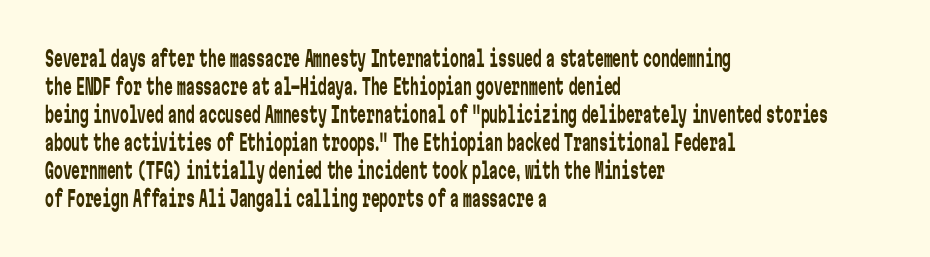
{"italic": "no", "bold": "no", "underline": "no", "align": "left", "line_spacing": "normal", "line_spacing_ratio": 1.27, "letter_spacing": "normal", "letter_spacing_em": 0.0, "glyph_px": 22}
